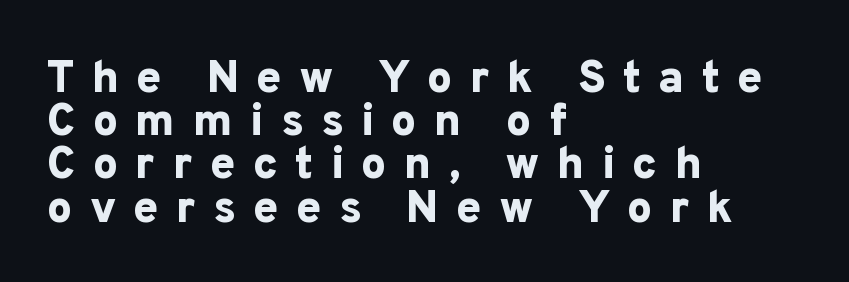
Q: Is the text bold? A: Yes.
Q: Is the text italic (slanted)? A: No, it is upright.
Q: Is the typeface a serif or a sans-serif typeface? A: Sans-serif.
Q: Is the text underlined? A: No.
Q: How is the paragraph aligned? A: Left-aligned.
Q: Is the spacing between letters normal or unusually wide? A: Unusually wide.
Q: Is the spacing between lines tight, normal or loose? A: Tight.
Q: Width (condensed, normal, or wide)? A: Normal.
Q: Stroke contrast? A: Low.
Q: x-height? A: Medium.
Q: Monospaced? A: No.
